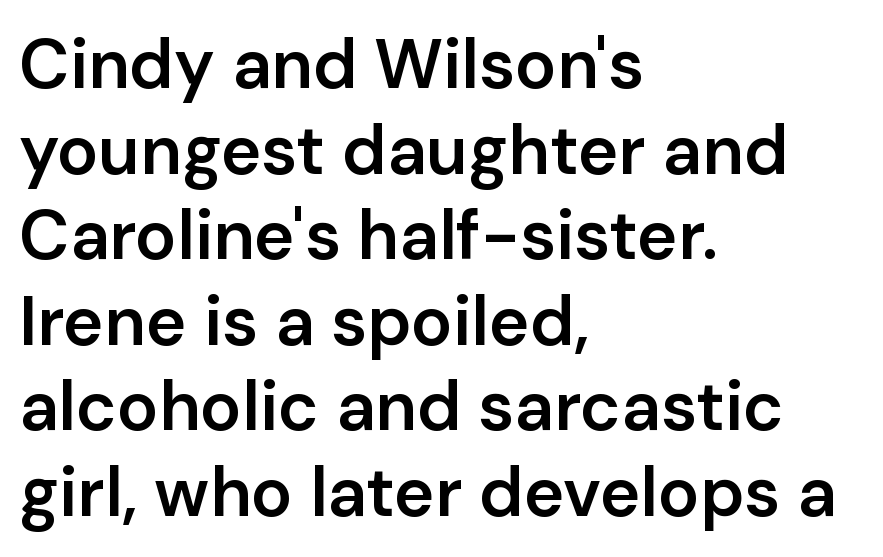
The image shows 69 px semibold sans-serif type, upright; set left-aligned, line spacing 1.24x, normal letter spacing, not underlined; low stroke contrast and a medium x-height.
